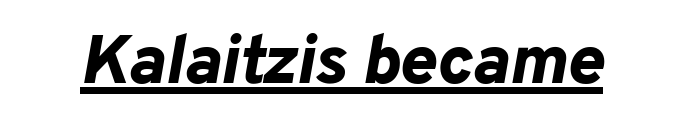
{"italic": "yes", "lean": "right", "slant_degrees": 10, "bold": "yes", "weight": "bold", "width": "normal", "stroke_contrast": "low", "x_height": "medium", "monospaced": "no", "underline": "yes", "letter_spacing": "normal", "letter_spacing_em": 0.0, "glyph_px": 69}
